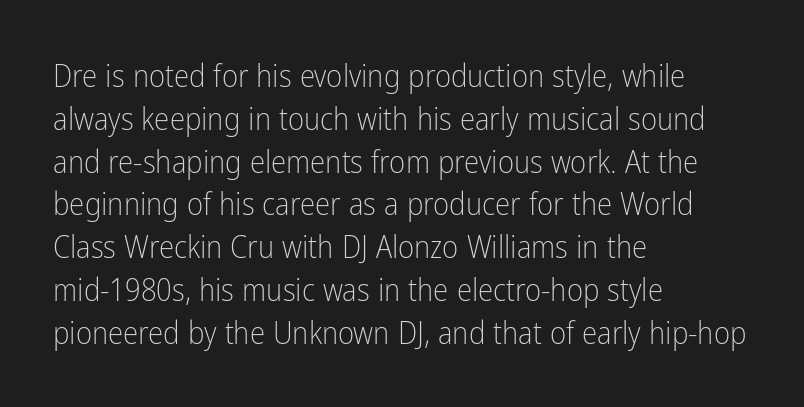
The image shows 31 px light, condensed sans-serif type, upright; set left-aligned, normal line spacing (1.38x), normal letter spacing, not underlined; low stroke contrast and a medium x-height.
